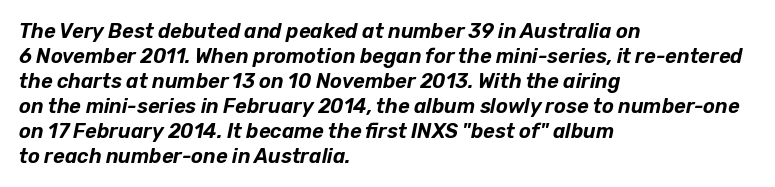
This sample keeps an unexceptional amount of space between lines. The paragraph shown leans on its left margin. The passage shown has conventional tracking throughout. The glyphs are unaccompanied by any horizontal stroke below them. Observe the lean: these are italic letterforms.
